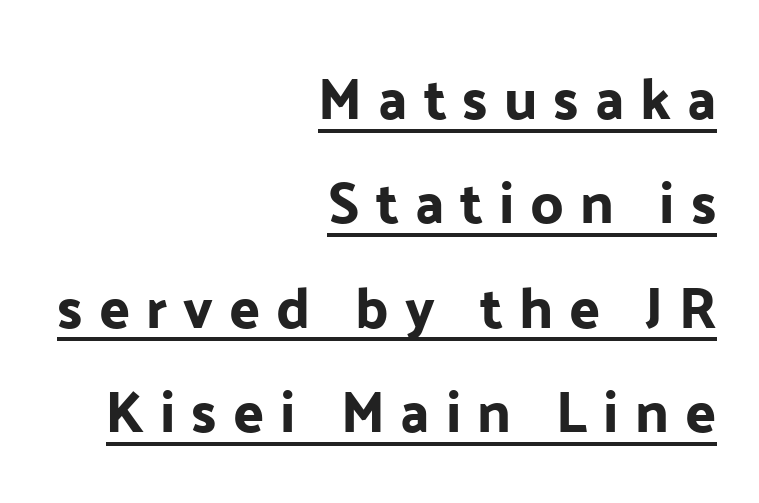
{"serif": "no", "italic": "no", "width": "normal", "stroke_contrast": "low", "x_height": "medium", "monospaced": "no", "underline": "yes", "align": "right", "line_spacing_ratio": 1.83, "letter_spacing": "wide", "letter_spacing_em": 0.28, "glyph_px": 57}
